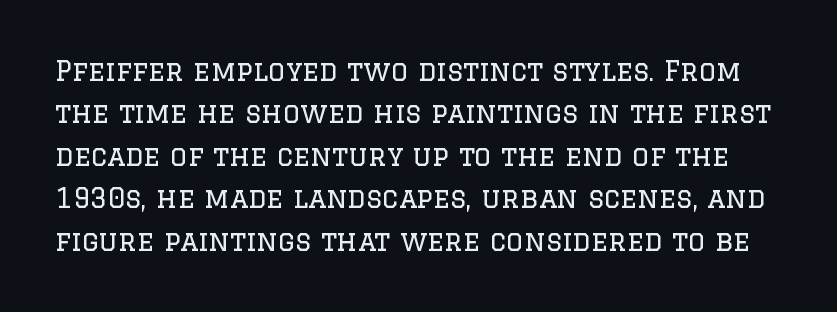
{"italic": "no", "bold": "no", "underline": "no", "line_spacing": "normal", "line_spacing_ratio": 1.57, "letter_spacing": "normal", "letter_spacing_em": 0.0, "glyph_px": 27}
